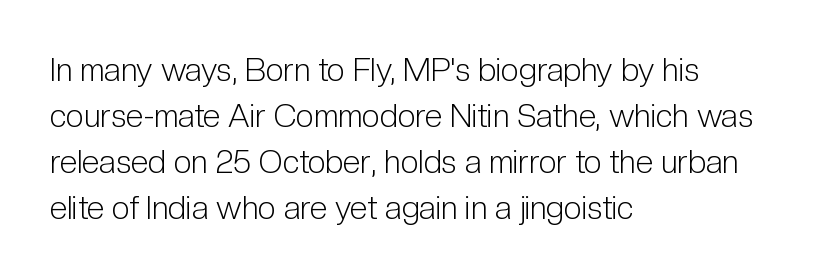
The image shows 32 px light, condensed sans-serif type, upright; set left-aligned, normal line spacing (1.44x), normal letter spacing, not underlined; low stroke contrast and a medium x-height.
